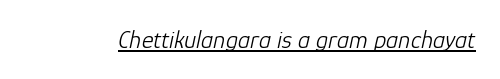
Q: Is the text bold? A: No.
Q: Is the text italic (slanted)? A: Yes, it leans right by about 12 degrees.
Q: Is the text underlined? A: Yes.
Q: Is the spacing between letters normal or unusually wide? A: Normal.
